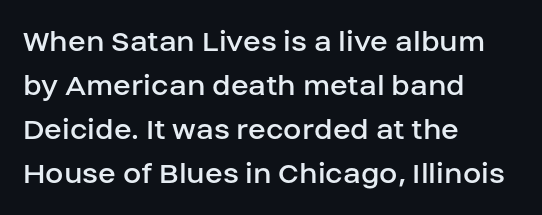
The image shows 33 px regular-weight sans-serif type, upright; set left-aligned, normal line spacing (1.33x), normal letter spacing, not underlined; low stroke contrast and a large x-height.
